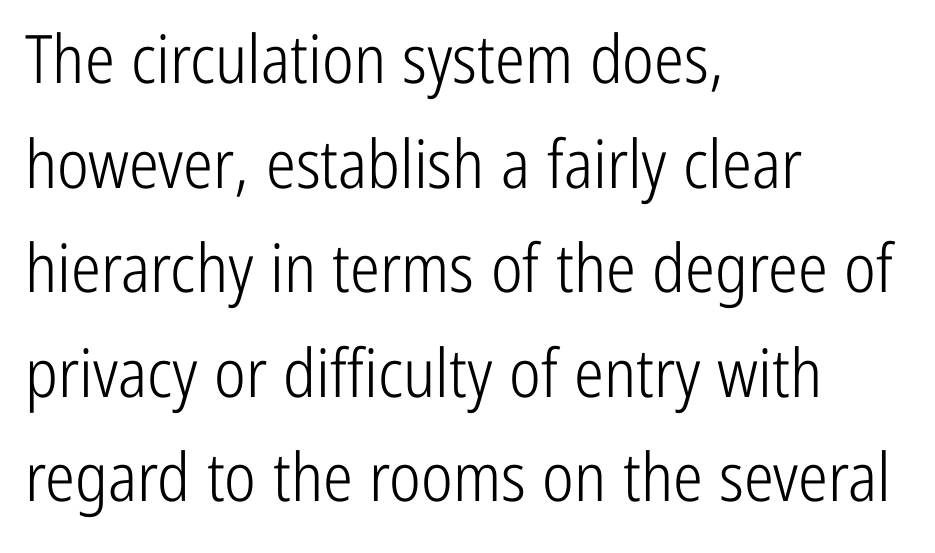
The image shows 67 px light, condensed sans-serif type, upright; set left-aligned, normal line spacing (1.56x), normal letter spacing, not underlined; low stroke contrast and a medium x-height.
